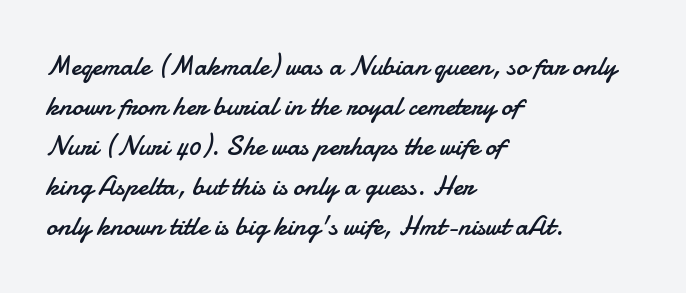
{"serif": "no", "bold": "no", "weight": "regular", "width": "normal", "stroke_contrast": "low", "x_height": "small", "monospaced": "no", "underline": "no", "align": "left", "line_spacing": "normal", "line_spacing_ratio": 1.43, "letter_spacing": "normal", "letter_spacing_em": 0.0, "glyph_px": 28}
